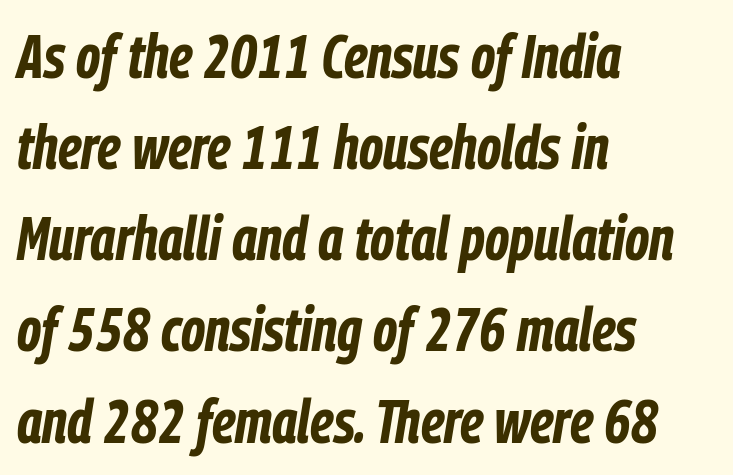
The image shows 62 px bold, condensed type, italic (leaning right); set left-aligned, normal line spacing (1.47x), normal letter spacing, not underlined; low stroke contrast and a medium x-height.
